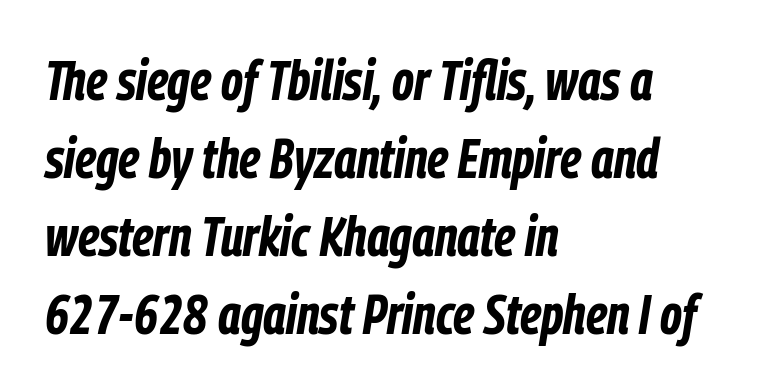
{"italic": "yes", "lean": "right", "slant_degrees": 9, "bold": "yes", "weight": "bold", "width": "condensed", "stroke_contrast": "low", "x_height": "medium", "monospaced": "no", "underline": "no", "align": "left", "line_spacing": "normal", "line_spacing_ratio": 1.39, "letter_spacing": "normal", "letter_spacing_em": 0.0, "glyph_px": 56}
